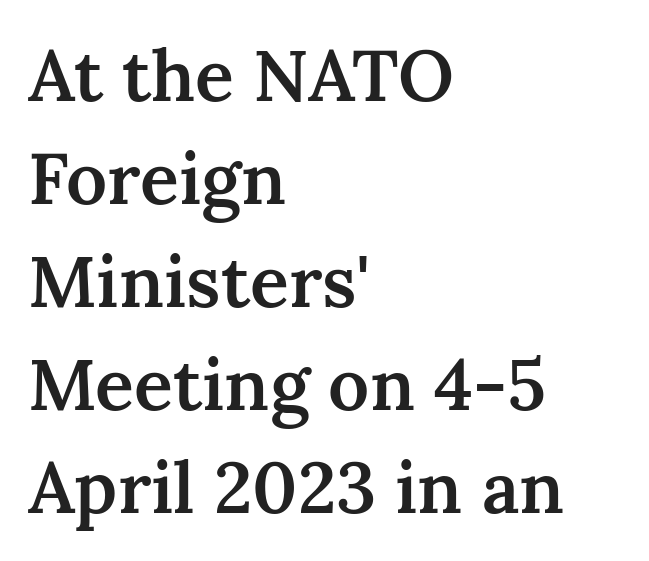
{"serif": "yes", "italic": "no", "bold": "semi", "weight": "semibold", "width": "normal", "stroke_contrast": "medium", "x_height": "medium", "monospaced": "no", "underline": "no", "align": "left", "line_spacing": "normal", "line_spacing_ratio": 1.43, "letter_spacing": "normal", "letter_spacing_em": 0.0, "glyph_px": 72}
